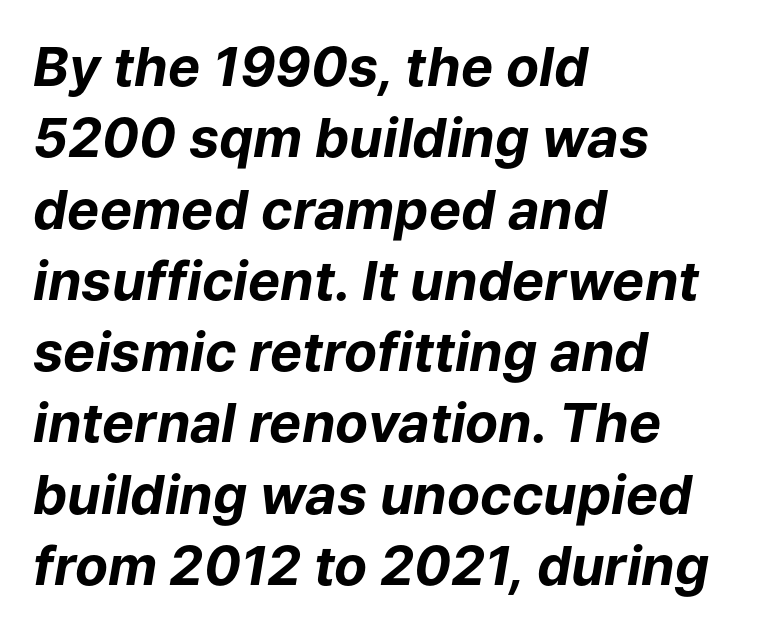
Is the type bold? Yes — the strokes are clearly thick and heavy. These lines keep a tight, regular rhythm from letter to letter. Where is the straight margin? On the left. Designer's note — italics engaged. This block has exactly the height ordinary leading produces.
